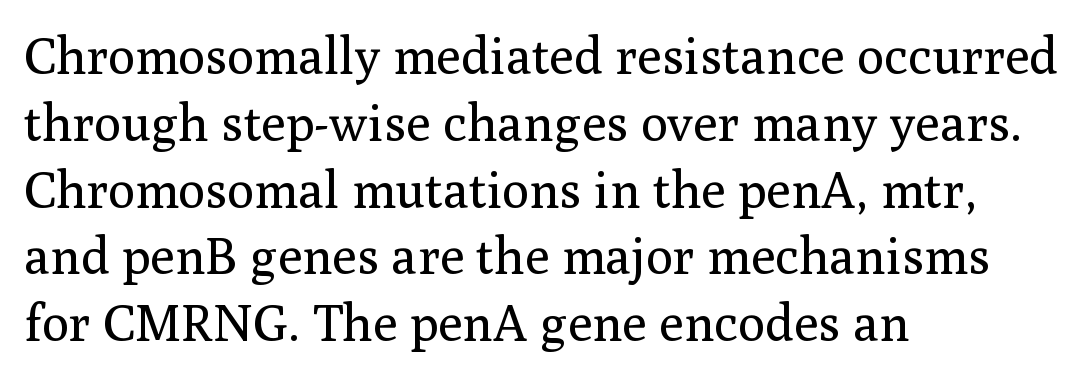
{"serif": "yes", "italic": "no", "bold": "no", "weight": "regular", "width": "normal", "stroke_contrast": "medium", "x_height": "medium", "monospaced": "no", "underline": "no", "align": "left", "line_spacing": "normal", "line_spacing_ratio": 1.31, "letter_spacing": "normal", "letter_spacing_em": 0.0, "glyph_px": 51}
